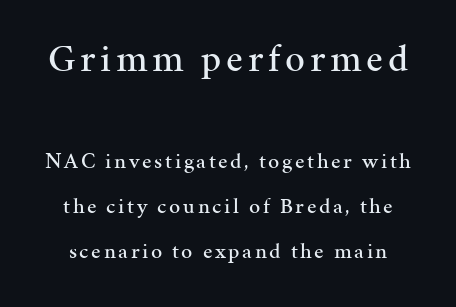
The image shows 39 px serif type, upright; set loose line spacing (2.03x), not underlined; the first (top) block is 1.77x larger; medium stroke contrast and a medium x-height.
